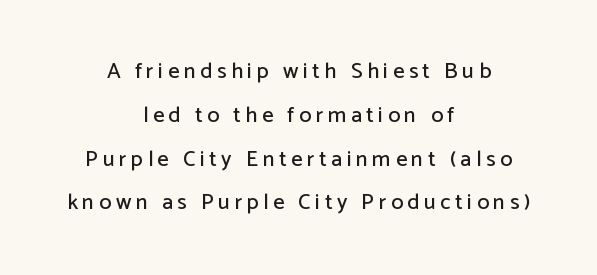
Tall strokes in this sample are plumb rather than angled. Vertically, the passage feels expansive, rows floating well apart. The tracking reads as deliberately expanded to a designer's eye. Words float on clear page, feet unadorned.
